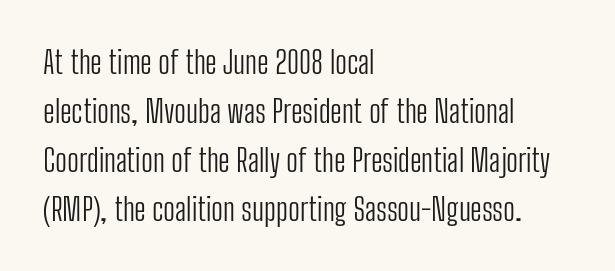
Q: Is the text bold? A: No.
Q: Is the text italic (slanted)? A: No, it is upright.
Q: Is the typeface a serif or a sans-serif typeface? A: Sans-serif.
Q: Is the text underlined? A: No.
Q: How is the paragraph aligned? A: Left-aligned.
Q: Is the spacing between letters normal or unusually wide? A: Normal.
Q: Is the spacing between lines tight, normal or loose? A: Normal.
Q: Width (condensed, normal, or wide)? A: Condensed.
Q: Stroke contrast? A: Low.
Q: x-height? A: Medium.
Q: Monospaced? A: No.
